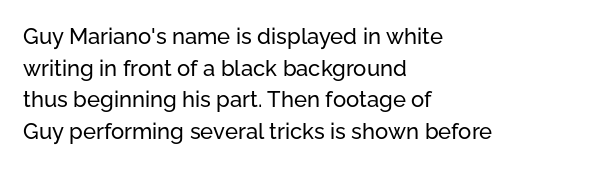
{"italic": "no", "underline": "no", "align": "left", "line_spacing": "normal", "line_spacing_ratio": 1.44, "letter_spacing": "normal", "letter_spacing_em": 0.0, "glyph_px": 22}
